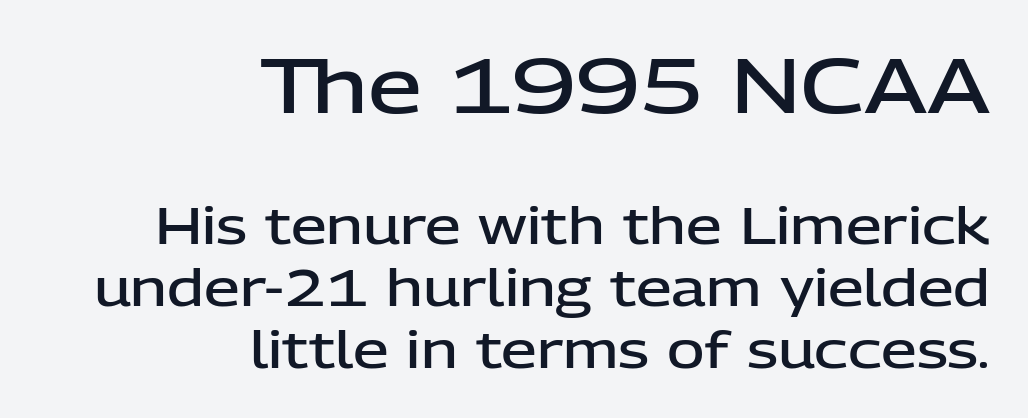
Does the bottom block carry the larger type? No, the top block does. The typography opts for an upright posture over an oblique one. The glyphs in this specimen are sans serif. Layout note: lines flush right. This sample has the flowing, uneven cadence of proportional lettering. A clean baseline with only descenders dipping below it.
